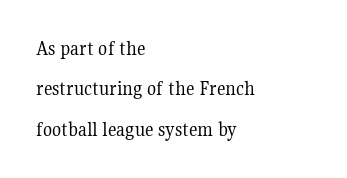
The image shows 21 px text type, upright; set left-aligned, loose line spacing (1.92x), normal letter spacing, not underlined.
